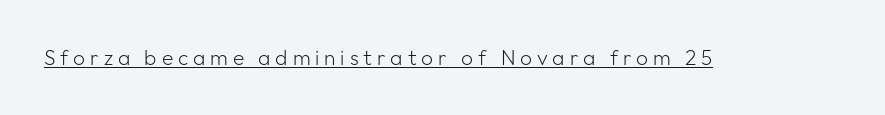
Q: Is the text bold? A: No.
Q: Is the text italic (slanted)? A: No, it is upright.
Q: Is the text underlined? A: Yes.
Q: Is the spacing between letters normal or unusually wide? A: Unusually wide.
